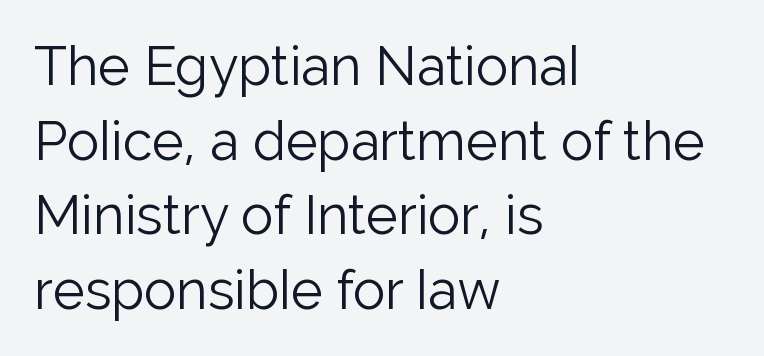
Heaviness? Minimal to ordinary, like unemphasized prose. Think of a printed novel: that variable character pitch is what you see here. Examine the stroke ends and you'll find no serifs. The lines sit at an ordinary, default distance from one another. Reading down the block, your eye returns to a fixed left position each line. Students, note that the glyphs here touch the page at normal intervals.
